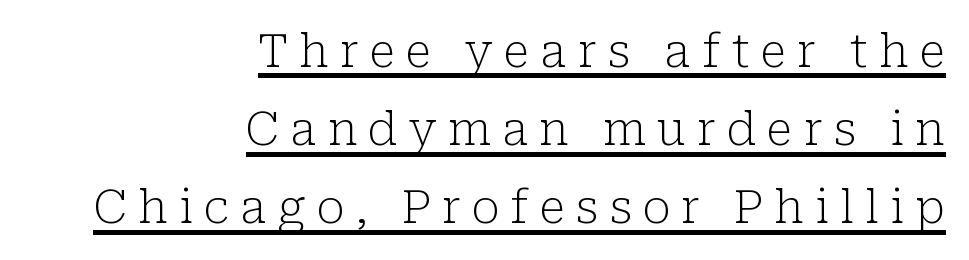
Q: Is the text bold? A: No.
Q: Is the text italic (slanted)? A: No, it is upright.
Q: Is the typeface a serif or a sans-serif typeface? A: Serif.
Q: Is the text underlined? A: Yes.
Q: How is the paragraph aligned? A: Right-aligned.
Q: Is the spacing between letters normal or unusually wide? A: Unusually wide.
Q: Is the spacing between lines tight, normal or loose? A: Normal.
Q: Width (condensed, normal, or wide)? A: Normal.
Q: Stroke contrast? A: Low.
Q: x-height? A: Medium.
Q: Monospaced? A: No.
